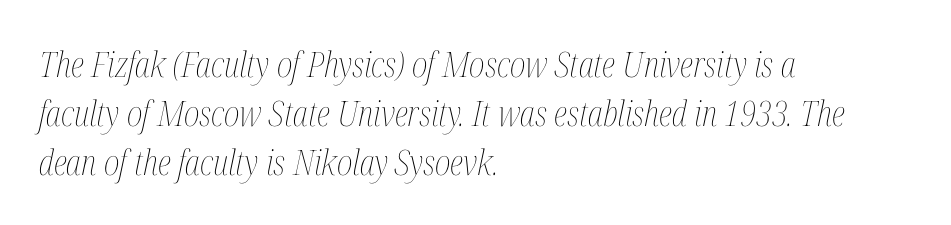
The image shows 35 px thin, condensed type, italic (leaning right); set left-aligned, normal line spacing (1.4x), normal letter spacing, not underlined; medium stroke contrast and a medium x-height.
